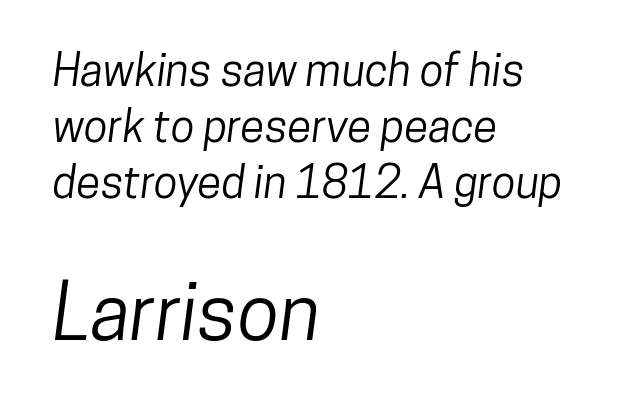
{"serif": "no", "width": "condensed", "stroke_contrast": "low", "x_height": "medium", "monospaced": "no", "underline": "no", "align": "left", "line_spacing": "normal", "line_spacing_ratio": 1.27, "letter_spacing": "normal", "letter_spacing_em": 0.0, "larger_block": "second", "size_ratio": 1.75, "glyph_px": 77}
